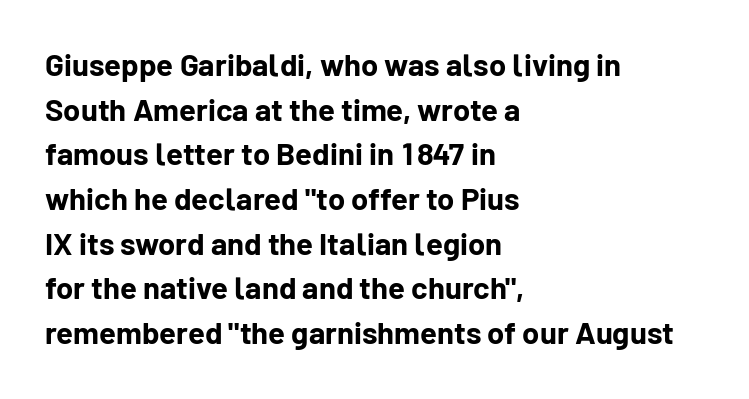
{"serif": "no", "italic": "no", "bold": "yes", "weight": "bold", "width": "normal", "stroke_contrast": "low", "x_height": "medium", "monospaced": "no", "underline": "no", "align": "left", "line_spacing": "normal", "line_spacing_ratio": 1.44, "letter_spacing": "normal", "letter_spacing_em": 0.0, "glyph_px": 31}
